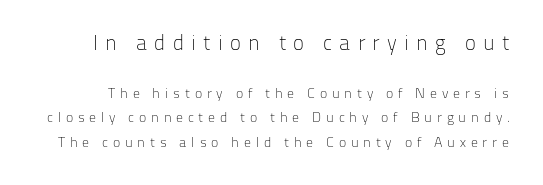
Characters remain perfectly vertical along every line. The face used here appears at its bigger size in the upper chunk. Nobody drew a line under any word here. Heft: none added — not bold. A typesetter would call this heavily tracked-out type.
